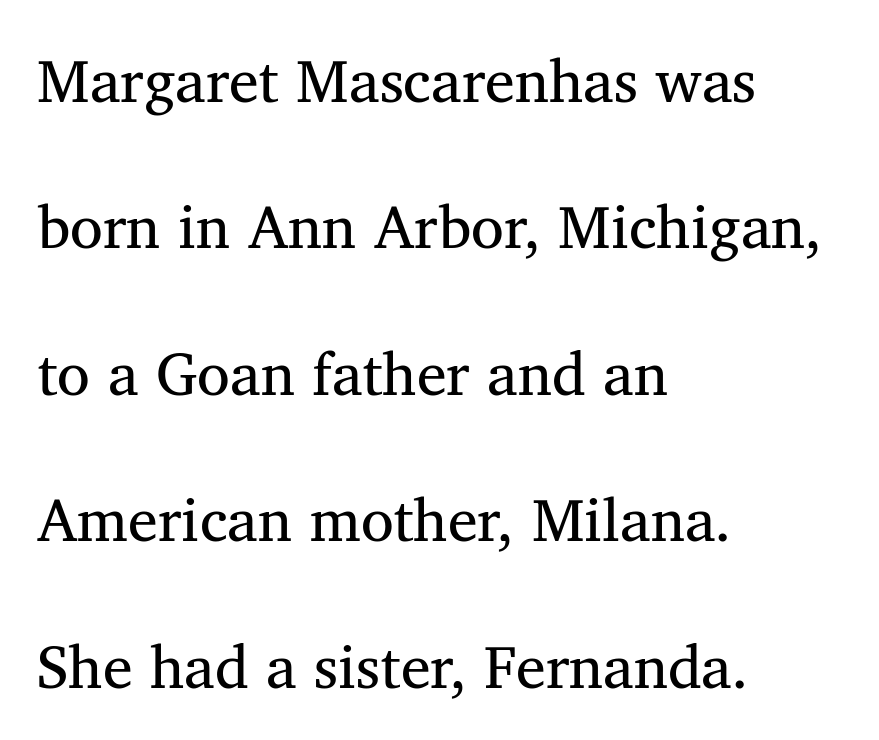
Q: Is the text bold? A: No.
Q: Is the text italic (slanted)? A: No, it is upright.
Q: Is the typeface a serif or a sans-serif typeface? A: Serif.
Q: Is the text underlined? A: No.
Q: How is the paragraph aligned? A: Left-aligned.
Q: Is the spacing between letters normal or unusually wide? A: Normal.
Q: Is the spacing between lines tight, normal or loose? A: Loose.
Q: Width (condensed, normal, or wide)? A: Normal.
Q: Stroke contrast? A: Medium.
Q: x-height? A: Medium.
Q: Monospaced? A: No.
